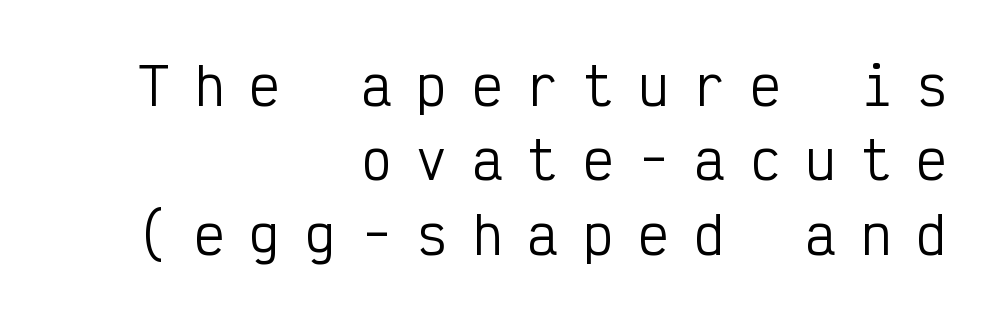
The image shows 51 px regular-weight, condensed sans-serif type, upright, monospaced; set right-aligned, normal line spacing (1.46x), unusually wide letter spacing (+0.49 em), not underlined; low stroke contrast and a medium x-height.
